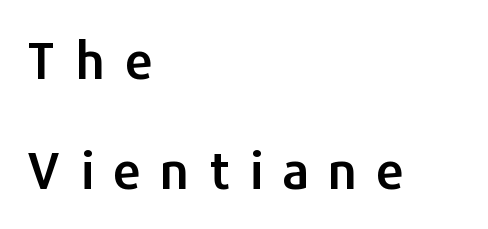
Q: Is the text italic (slanted)? A: No, it is upright.
Q: Is the typeface a serif or a sans-serif typeface? A: Sans-serif.
Q: Is the text underlined? A: No.
Q: How is the paragraph aligned? A: Left-aligned.
Q: Is the spacing between letters normal or unusually wide? A: Unusually wide.
Q: Is the spacing between lines tight, normal or loose? A: Loose.
Q: Width (condensed, normal, or wide)? A: Normal.
Q: Stroke contrast? A: Low.
Q: x-height? A: Medium.
Q: Monospaced? A: No.
